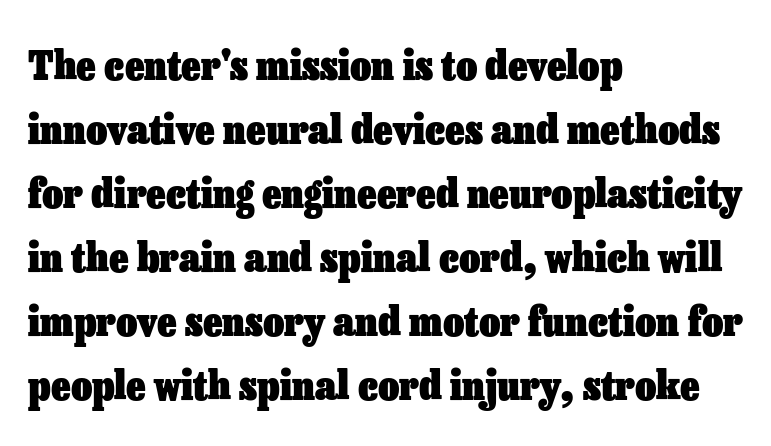
Q: Is the text bold? A: Yes.
Q: Is the text italic (slanted)? A: No, it is upright.
Q: Is the text underlined? A: No.
Q: How is the paragraph aligned? A: Left-aligned.
Q: Is the spacing between letters normal or unusually wide? A: Normal.
Q: Is the spacing between lines tight, normal or loose? A: Normal.
Q: Width (condensed, normal, or wide)? A: Normal.
Q: Stroke contrast? A: Low.
Q: x-height? A: Medium.
Q: Monospaced? A: No.
